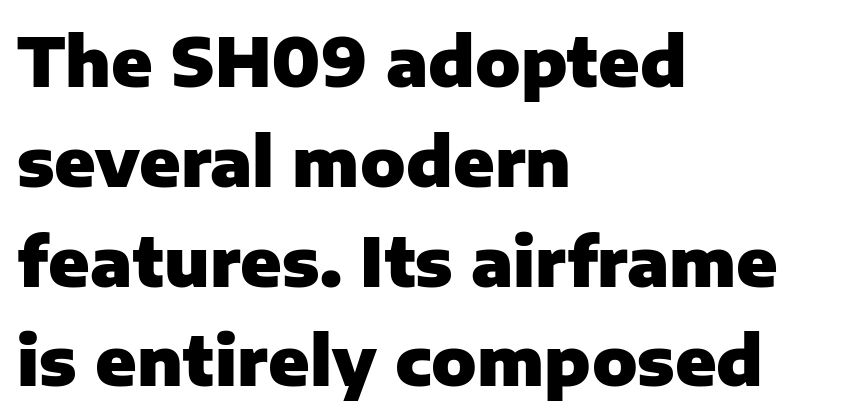
{"serif": "no", "italic": "no", "bold": "yes", "weight": "heavy", "width": "normal", "stroke_contrast": "low", "x_height": "medium", "monospaced": "no", "underline": "no", "align": "left", "line_spacing": "normal", "line_spacing_ratio": 1.49, "letter_spacing": "normal", "letter_spacing_em": 0.0, "glyph_px": 67}
